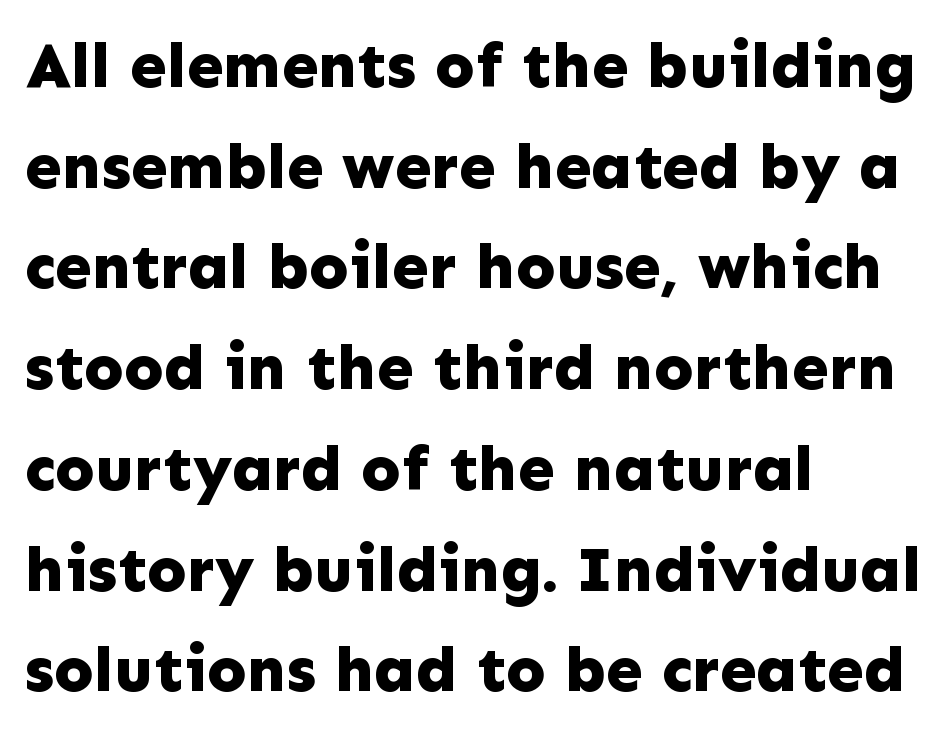
In terms of letterspacing, this is plain default setting. Honestly, there is no underline to notice here at all. The letters are bold, with thick, heavy strokes. The space between consecutive lines is moderate. Typographically, this falls in the sans-serif category. This sample has the flowing, uneven cadence of proportional lettering.
